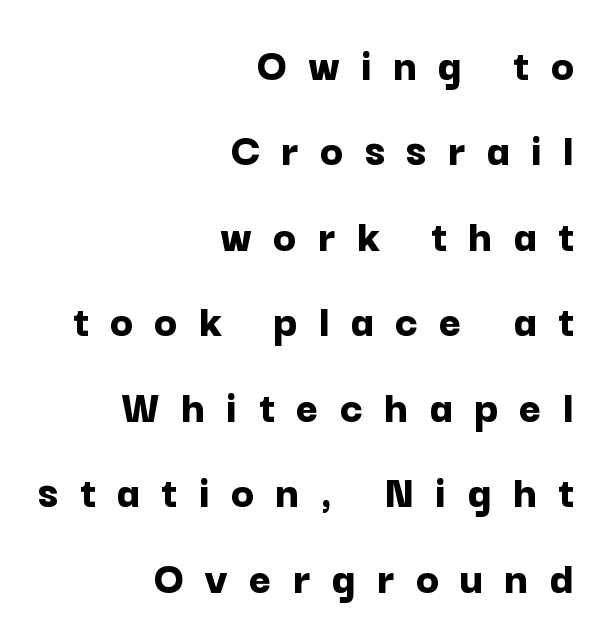
Does the copy run flush right? Yes — the right margin is perfectly even. Someone cranked the tracking dial way up on this one. The axis of the letterforms is exactly vertical. Does the weight exceed regular? Yes, all the way to bold. Nothing sits at the stroke ends, so this counts as sans-serif.
